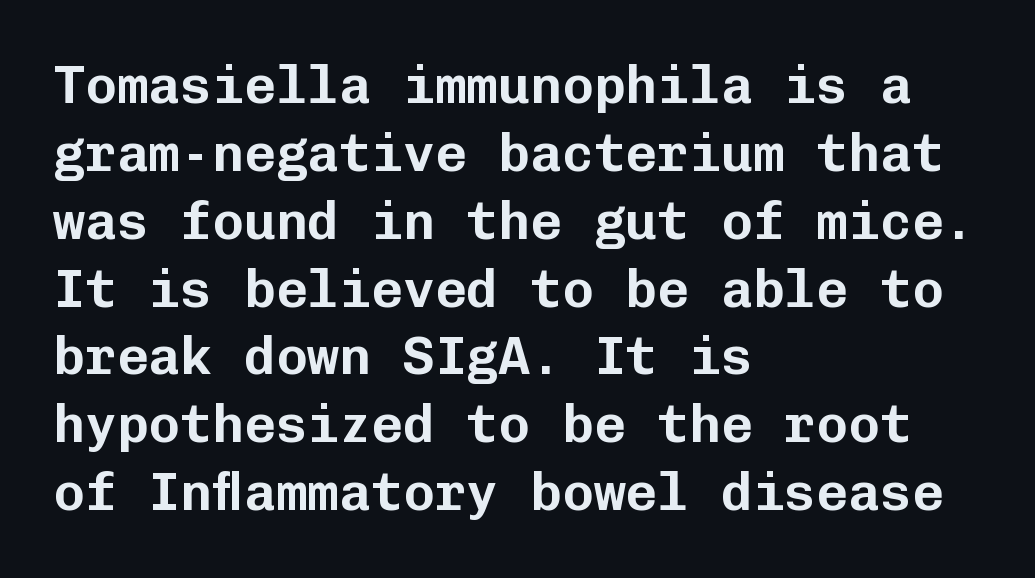
The rendering keeps characters at their native spacing. Letters rest on an invisible, unmarked baseline. Alignment: flush left. Looks like terminal output: every glyph gets an equal slot.
